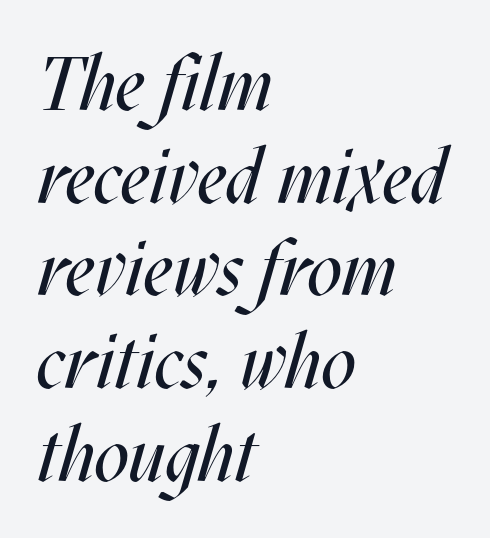
Just letters on the line, the space beneath them empty. Letters have the restrained weight of plain body copy at most. Where is the straight margin? On the left. Looking at the ascenders, they clearly lean.
